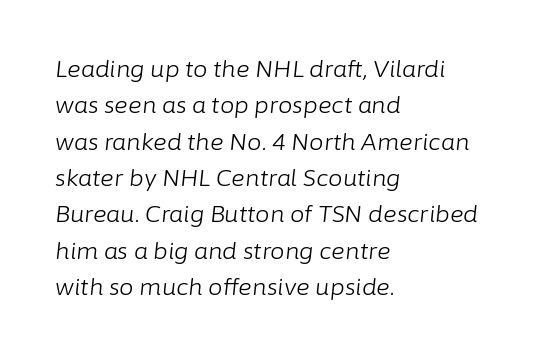
The paragraph has a hard left edge and a soft right edge. Glyph-to-glyph distance matches everyday printed text. A light-to-regular cut is what we see here. The glyphs look as if they've been sheared to an angle.
